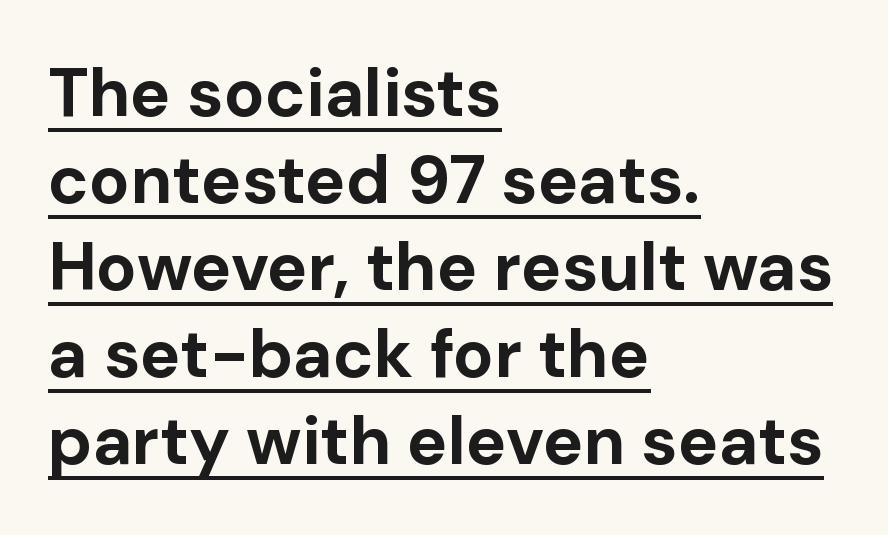
The image shows 68 px bold sans-serif type, upright; set left-aligned, normal line spacing (1.28x), normal letter spacing, underlined; low stroke contrast and a medium x-height.
